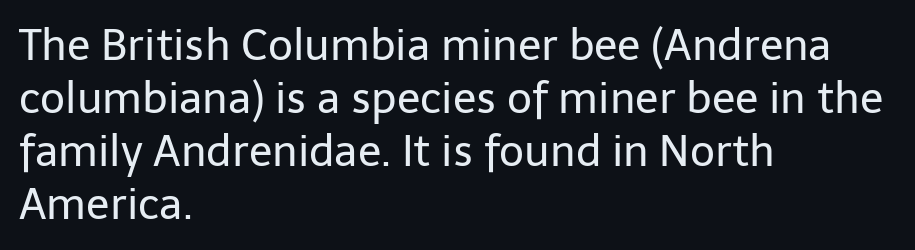
Q: Is the text bold? A: No.
Q: Is the text italic (slanted)? A: No, it is upright.
Q: Is the typeface a serif or a sans-serif typeface? A: Sans-serif.
Q: Is the text underlined? A: No.
Q: How is the paragraph aligned? A: Left-aligned.
Q: Is the spacing between letters normal or unusually wide? A: Normal.
Q: Width (condensed, normal, or wide)? A: Normal.
Q: Stroke contrast? A: Low.
Q: x-height? A: Medium.
Q: Monospaced? A: No.
